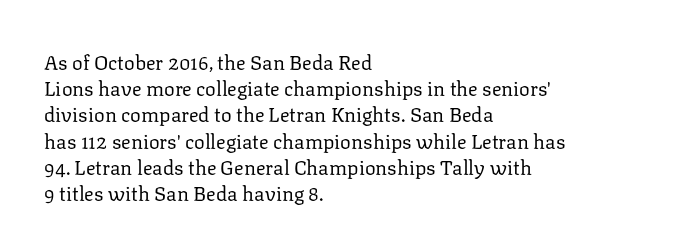
{"italic": "no", "bold": "no", "underline": "no", "align": "left", "line_spacing": "normal", "line_spacing_ratio": 1.31, "letter_spacing": "normal", "letter_spacing_em": 0.0, "glyph_px": 20}
